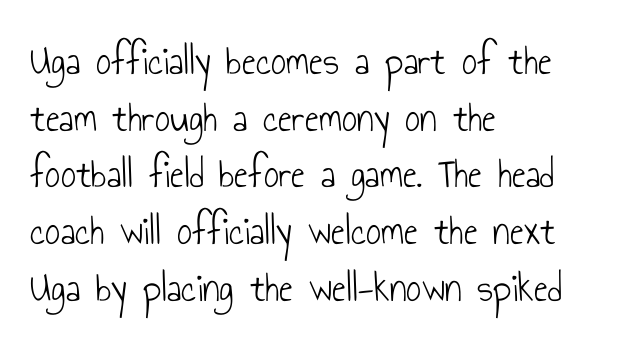
Q: Is the text bold? A: No.
Q: Is the text italic (slanted)? A: No, it is upright.
Q: Is the typeface a serif or a sans-serif typeface? A: Sans-serif.
Q: Is the text underlined? A: No.
Q: How is the paragraph aligned? A: Left-aligned.
Q: Is the spacing between letters normal or unusually wide? A: Normal.
Q: Is the spacing between lines tight, normal or loose? A: Normal.
Q: Width (condensed, normal, or wide)? A: Condensed.
Q: Stroke contrast? A: Low.
Q: x-height? A: Small.
Q: Monospaced? A: No.
